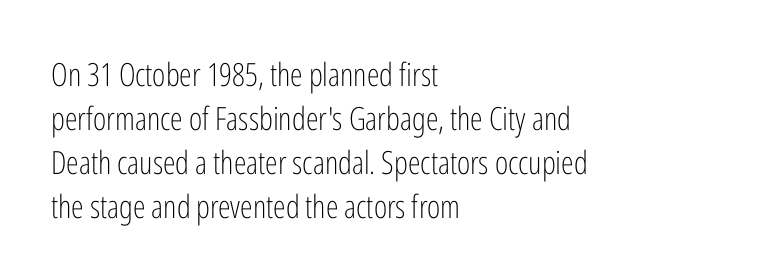
The image shows 32 px light, condensed sans-serif type, upright; set left-aligned, normal line spacing (1.37x), normal letter spacing, not underlined; low stroke contrast and a medium x-height.
